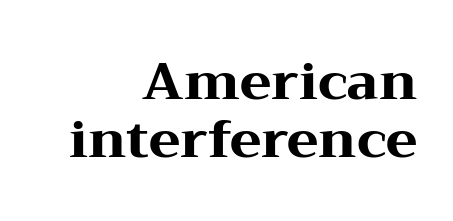
The image shows 52 px heavy, wide serif type, upright; set right-aligned, tight line spacing (1.11x), normal letter spacing, not underlined; medium stroke contrast and a medium x-height.
